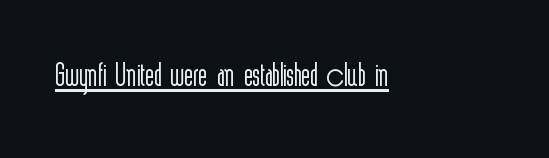
{"serif": "no", "italic": "no", "bold": "no", "weight": "light", "width": "condensed", "x_height": "medium", "monospaced": "no", "underline": "yes", "letter_spacing": "normal", "letter_spacing_em": 0.0, "glyph_px": 47}
